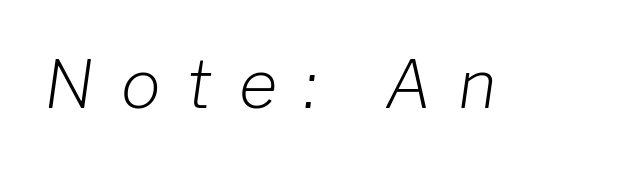
The image shows 66 px light type, italic (leaning right); set unusually wide letter spacing (+0.41 em), not underlined; low stroke contrast and a medium x-height.
